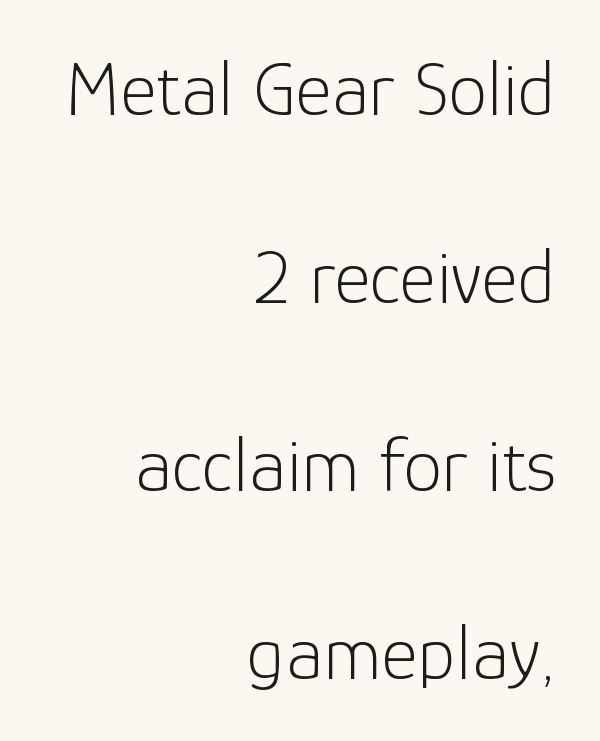
The image shows 78 px light sans-serif type, upright; set right-aligned, loose line spacing (2.41x), normal letter spacing, not underlined; low stroke contrast and a medium x-height.
